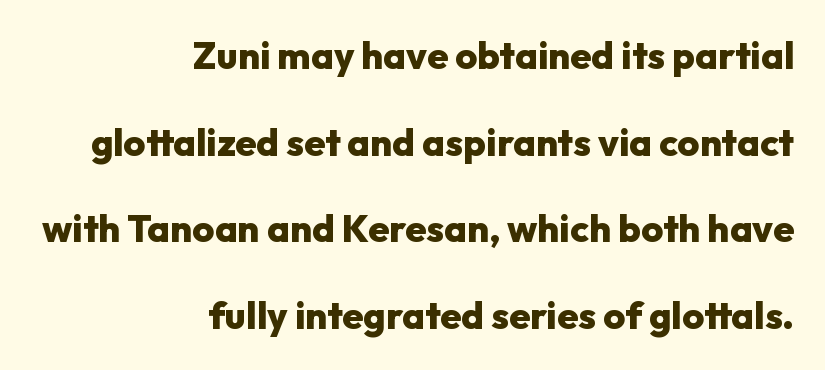
The image shows 38 px heavy sans-serif type, upright; set right-aligned, loose line spacing (2.28x), normal letter spacing, not underlined; low stroke contrast and a medium x-height.
